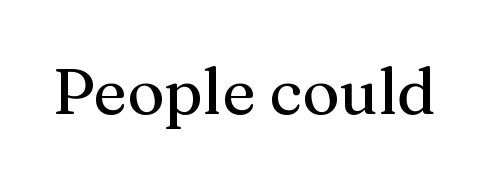
A typesetter would mark this as roman, not italic. Students, note that the glyphs here touch the page at normal intervals. The passage shown is typed in a proportional face where columns would drift. The space directly below the letters is spotless. I'd call this a serif setting — the letters wear small feet.
